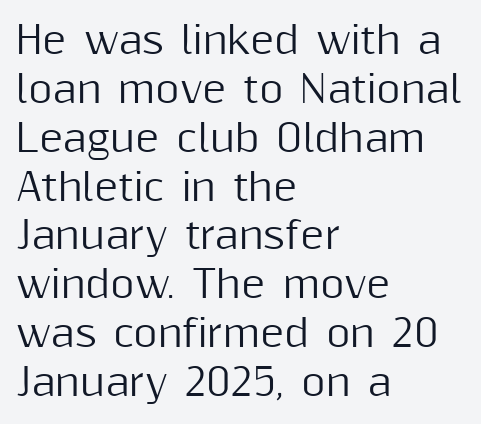
Evenly set lines give the paragraph a standard silhouette. Letters rest on an invisible, unmarked baseline. Grotesque or geometric, the face here clearly has no serifs. You could call the tracking neutral — neither tight nor loose. Looks like regular typesetting: each glyph gets only the width it needs. The axis of the letterforms is exactly vertical.
